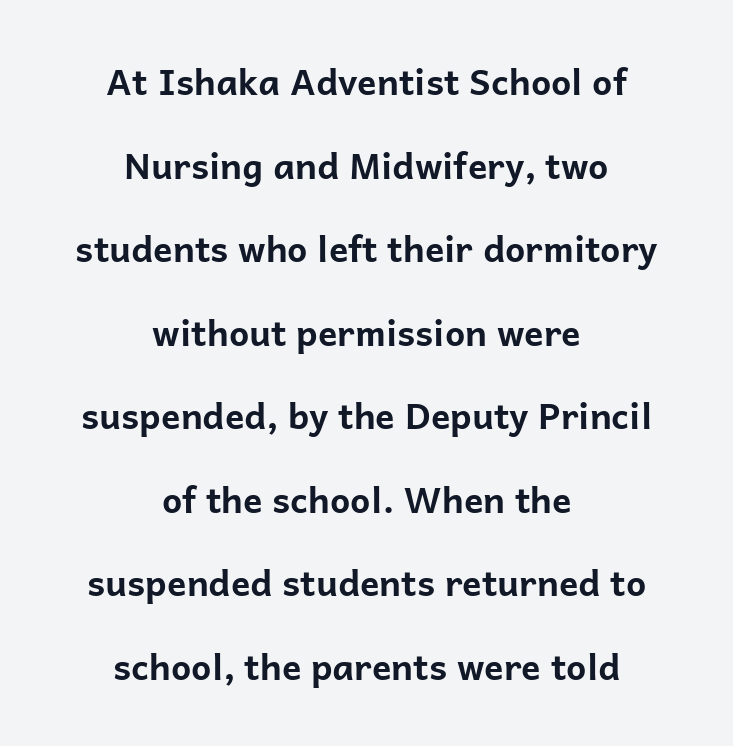
The text block is weighted toward neither margin, spreading evenly from the middle. Students, note that the glyphs here touch the page at normal intervals. This block would shrink considerably if given ordinary leading; it's expanded now. Spacing verdict: proportional, widths tailored to each character.
